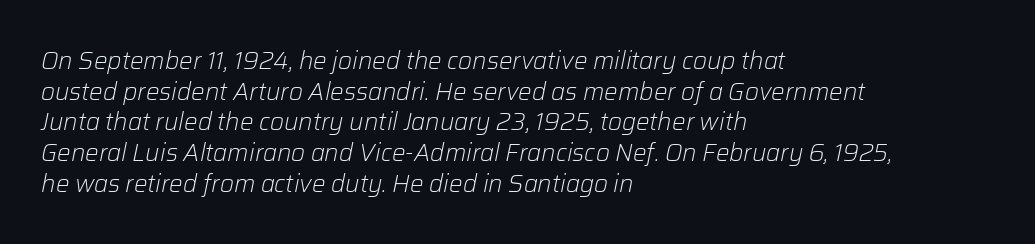
The image shows 24 px text type, italic (leaning right); set left-aligned, normal line spacing (1.28x), normal letter spacing, not underlined.
